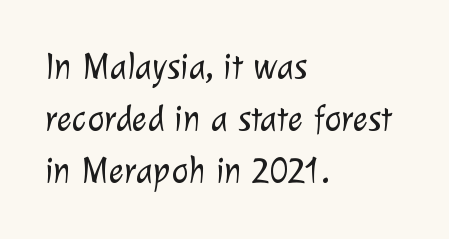
{"serif": "no", "bold": "no", "weight": "light", "width": "normal", "stroke_contrast": "low", "x_height": "medium", "monospaced": "no", "underline": "no", "align": "left", "line_spacing": "normal", "line_spacing_ratio": 1.45, "letter_spacing": "normal", "letter_spacing_em": 0.0, "glyph_px": 36}
